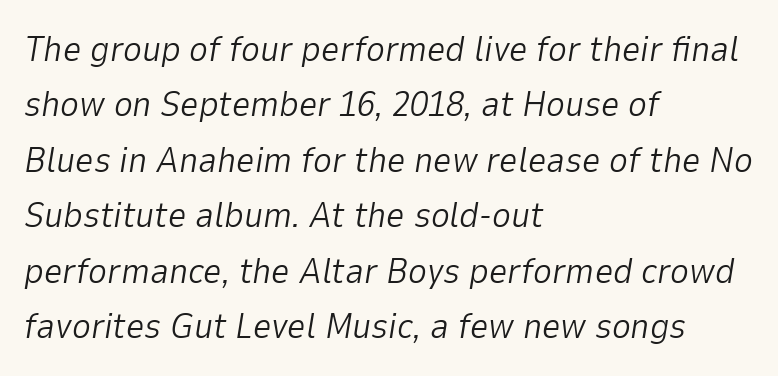
{"italic": "yes", "lean": "right", "slant_degrees": 9, "bold": "no", "weight": "light", "width": "normal", "stroke_contrast": "low", "x_height": "medium", "monospaced": "no", "underline": "no", "align": "left", "line_spacing": "normal", "line_spacing_ratio": 1.54, "letter_spacing": "normal", "letter_spacing_em": 0.0, "glyph_px": 36}
